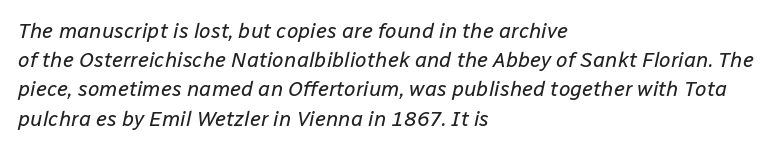
The image shows 21 px text type, italic (leaning right); set left-aligned, normal line spacing (1.39x), normal letter spacing, not underlined.
